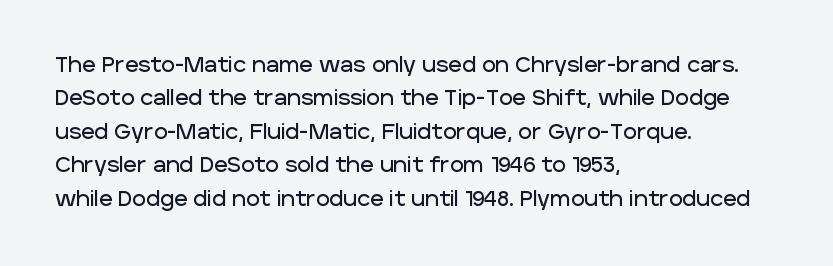
Nobody drew a line under any word here. A student would call this left alignment; a typographer would say flush left, rag right. Rendered with straight, roman letterforms. In terms of leading, this rendering sits right in the middle. Characters follow at the spacing the type designer built in.
